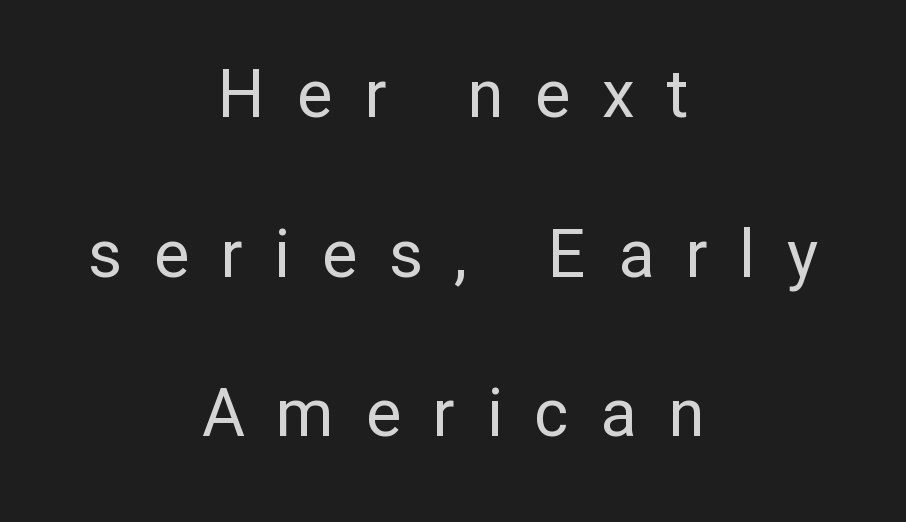
The image shows 66 px regular-weight sans-serif type, upright; set centered, loose line spacing (2.42x), unusually wide letter spacing (+0.48 em), not underlined; low stroke contrast and a medium x-height.
